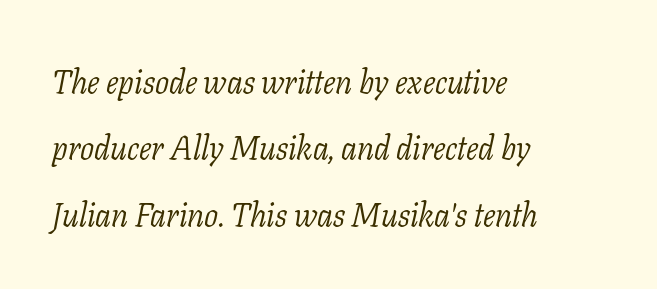
The image shows 33 px light serif type, italic (leaning right); set left-aligned, loose line spacing (2.01x), normal letter spacing, not underlined; low stroke contrast and a medium x-height.
